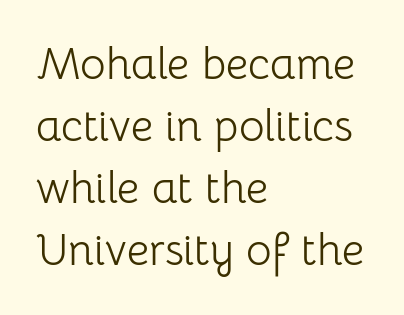
The image shows 44 px light sans-serif type, upright; set left-aligned, normal line spacing (1.41x), normal letter spacing, not underlined; low stroke contrast and a medium x-height.
